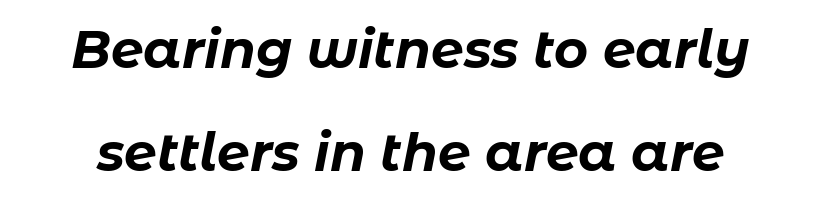
{"italic": "yes", "lean": "right", "slant_degrees": 11, "bold": "yes", "weight": "bold", "width": "normal", "stroke_contrast": "low", "x_height": "medium", "monospaced": "no", "underline": "no", "line_spacing": "loose", "line_spacing_ratio": 1.98, "letter_spacing": "normal", "letter_spacing_em": 0.0, "glyph_px": 52}
